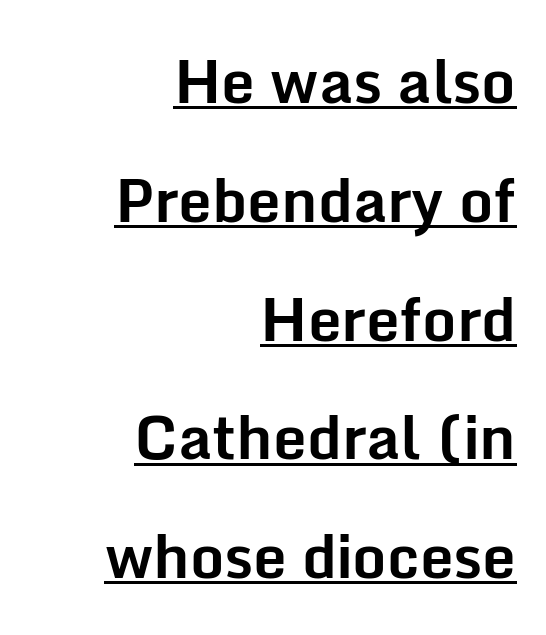
The image shows 60 px bold sans-serif type, upright; set right-aligned, loose line spacing (1.98x), normal letter spacing, underlined; low stroke contrast and a medium x-height.
